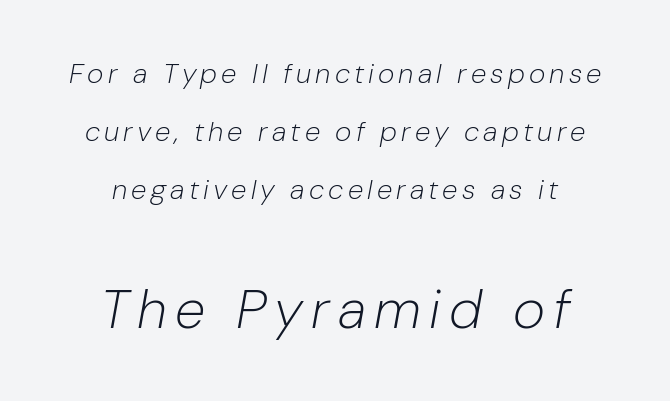
Q: Is the text bold? A: No.
Q: Is the text italic (slanted)? A: Yes, it leans right by about 10 degrees.
Q: Is the text underlined? A: No.
Q: How is the paragraph aligned? A: Centered.
Q: Is the spacing between lines tight, normal or loose? A: Loose.
Q: Which block of text is set in a larger size, the first (top) or the second (bottom)? A: The second (bottom) one.
Q: Width (condensed, normal, or wide)? A: Normal.
Q: Stroke contrast? A: Low.
Q: x-height? A: Medium.
Q: Monospaced? A: No.
